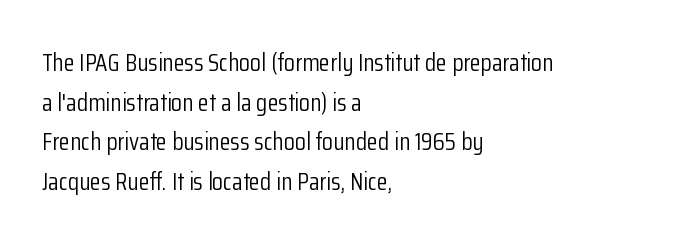
The image shows 25 px text type, upright; set left-aligned, normal line spacing (1.59x), normal letter spacing, not underlined.
